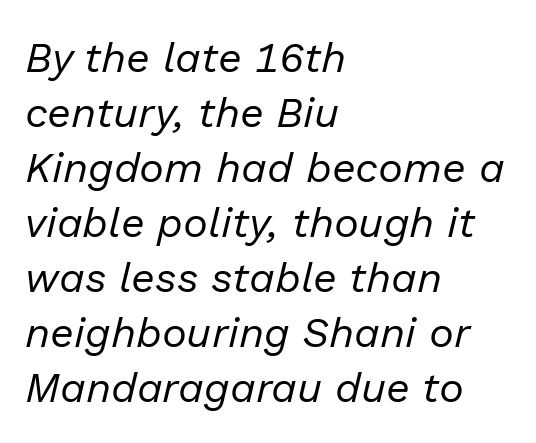
{"italic": "yes", "lean": "right", "slant_degrees": 13, "bold": "no", "weight": "regular", "width": "normal", "stroke_contrast": "low", "x_height": "medium", "monospaced": "no", "underline": "no", "align": "left", "line_spacing": "normal", "line_spacing_ratio": 1.31, "letter_spacing": "normal", "letter_spacing_em": 0.0, "glyph_px": 42}
